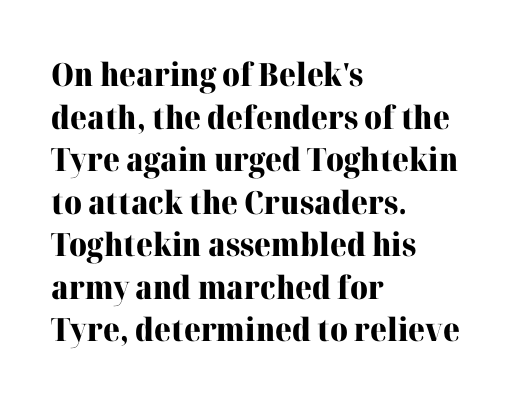
Q: Is the text bold? A: Yes.
Q: Is the text italic (slanted)? A: No, it is upright.
Q: Is the typeface a serif or a sans-serif typeface? A: Serif.
Q: Is the text underlined? A: No.
Q: How is the paragraph aligned? A: Left-aligned.
Q: Is the spacing between letters normal or unusually wide? A: Normal.
Q: Is the spacing between lines tight, normal or loose? A: Normal.
Q: Width (condensed, normal, or wide)? A: Normal.
Q: Stroke contrast? A: High.
Q: x-height? A: Medium.
Q: Monospaced? A: No.
